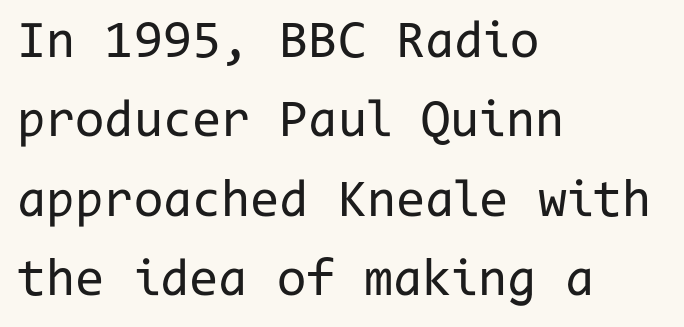
Spacing verdict: monospaced, one width for all characters. These lines stack with their left ends in a neat column. The letters stand upright; this is a roman face. The designer went with a sans here, leaving each stem footless. What's the leading like? Ordinary, nothing unusual.
